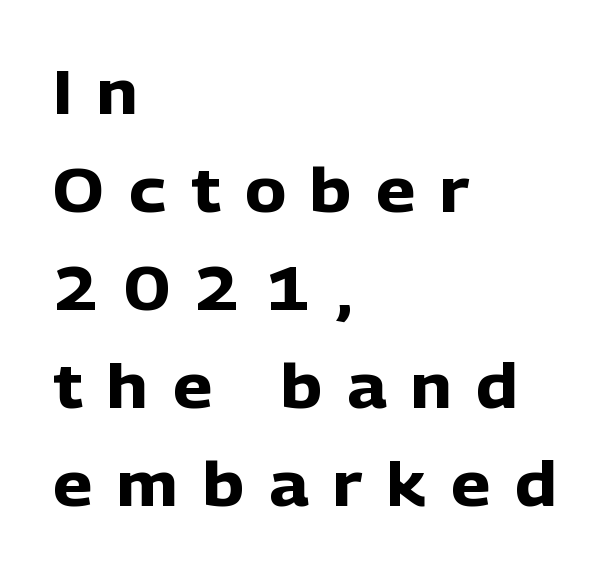
The image shows 62 px heavy sans-serif type, upright; set left-aligned, normal line spacing (1.58x), unusually wide letter spacing (+0.4 em), not underlined; low stroke contrast and a medium x-height.
